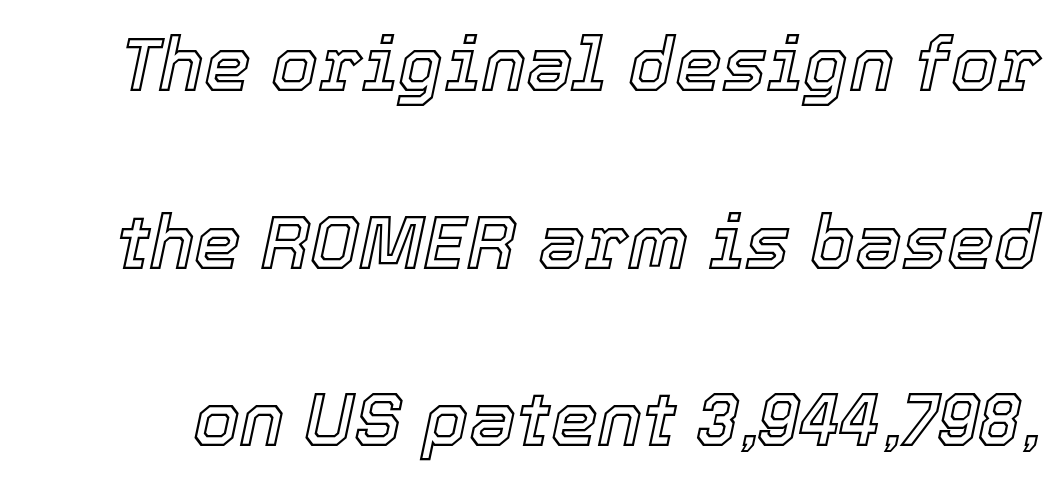
Q: Is the text italic (slanted)? A: Yes, it leans right by about 12 degrees.
Q: Is the text underlined? A: No.
Q: Is the spacing between letters normal or unusually wide? A: Normal.
Q: Is the spacing between lines tight, normal or loose? A: Loose.
Q: Width (condensed, normal, or wide)? A: Normal.
Q: x-height? A: Medium.
Q: Monospaced? A: No.
